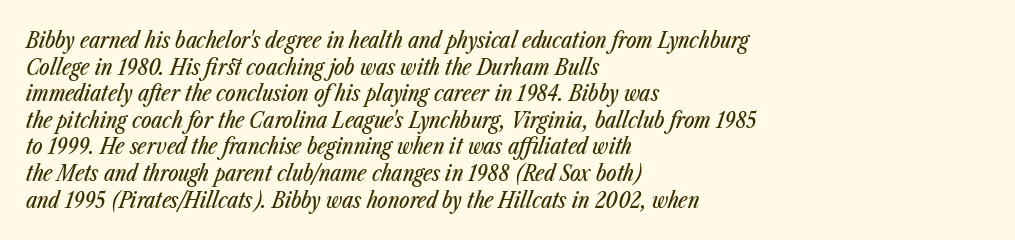
{"italic": "yes", "lean": "right", "slant_degrees": 23, "underline": "no", "align": "left", "line_spacing_ratio": 1.21, "letter_spacing": "normal", "letter_spacing_em": 0.0, "glyph_px": 22}
